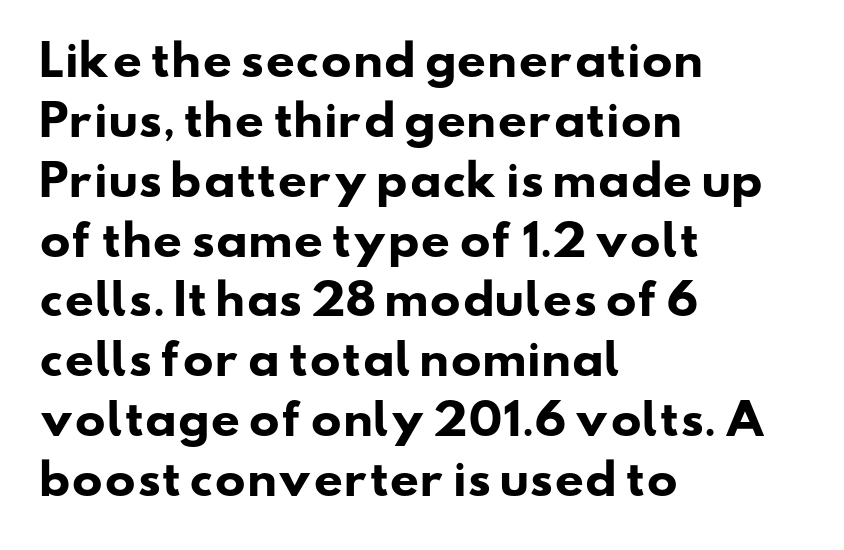
{"serif": "no", "bold": "yes", "weight": "heavy", "width": "wide", "stroke_contrast": "low", "x_height": "small", "monospaced": "no", "underline": "no", "align": "left", "line_spacing": "normal", "line_spacing_ratio": 1.46, "letter_spacing": "normal", "letter_spacing_em": 0.0, "glyph_px": 41}
